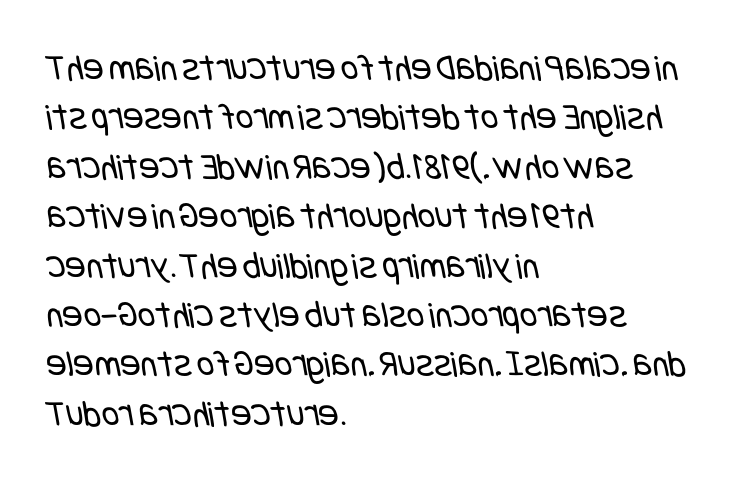
The image shows 38 px regular-weight, condensed sans-serif type; set left-aligned, normal line spacing (1.3x), normal letter spacing, not underlined; low stroke contrast and a large x-height.
